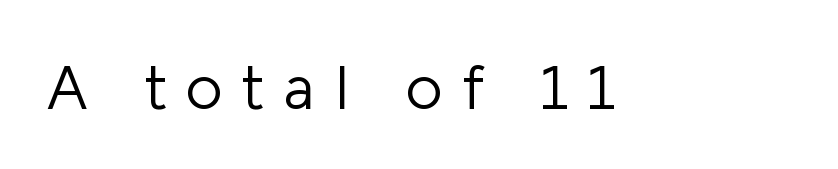
The image shows 62 px light sans-serif type, upright; set unusually wide letter spacing (+0.32 em), not underlined; low stroke contrast and a medium x-height.
